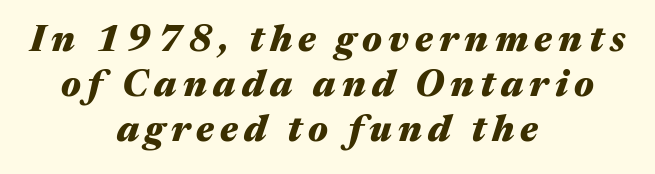
The image shows 37 px heavy, wide type, italic (leaning right); set centered, line spacing 1.21x, not underlined; medium stroke contrast and a medium x-height.
